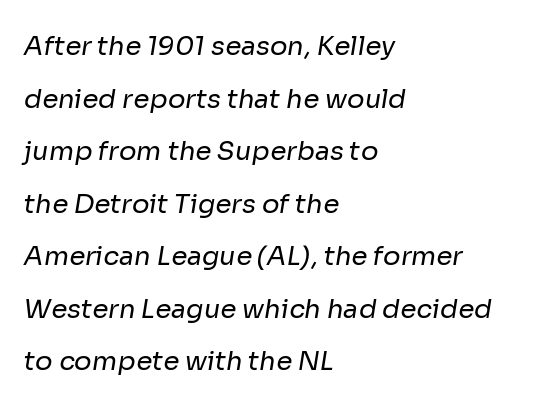
Q: Is the text bold? A: No.
Q: Is the text underlined? A: No.
Q: How is the paragraph aligned? A: Left-aligned.
Q: Is the spacing between letters normal or unusually wide? A: Normal.
Q: Is the spacing between lines tight, normal or loose? A: Loose.
